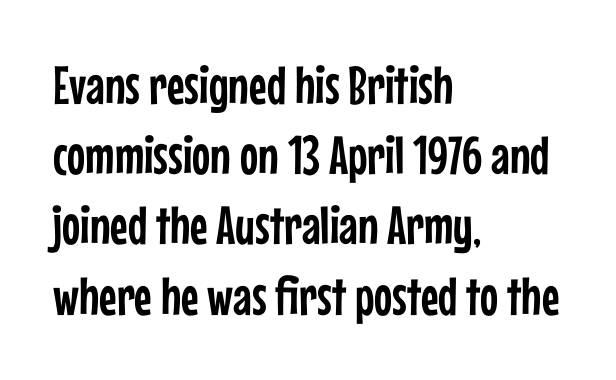
Q: Is the text italic (slanted)? A: No, it is upright.
Q: Is the typeface a serif or a sans-serif typeface? A: Sans-serif.
Q: Is the text underlined? A: No.
Q: How is the paragraph aligned? A: Left-aligned.
Q: Is the spacing between letters normal or unusually wide? A: Normal.
Q: Is the spacing between lines tight, normal or loose? A: Normal.
Q: Width (condensed, normal, or wide)? A: Condensed.
Q: Stroke contrast? A: Low.
Q: x-height? A: Medium.
Q: Monospaced? A: No.
